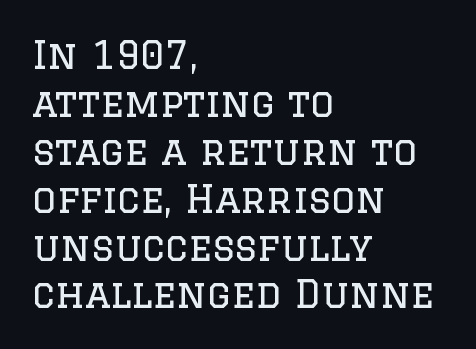
The image shows 38 px regular-weight serif type, upright; set left-aligned, normal line spacing (1.26x), normal letter spacing, not underlined; low stroke contrast and a large x-height.
